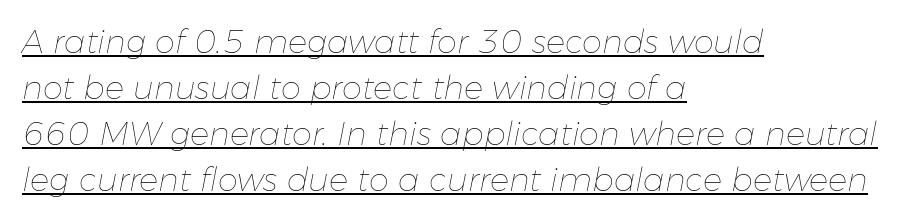
The image shows 32 px thin type, italic (leaning right); set left-aligned, normal line spacing (1.44x), normal letter spacing, underlined; low stroke contrast and a medium x-height.
